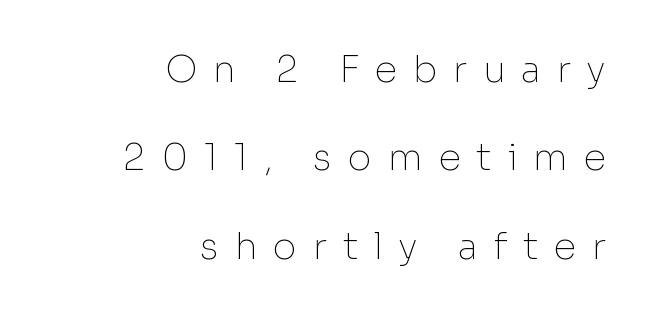
{"serif": "no", "italic": "no", "bold": "no", "weight": "thin", "width": "normal", "stroke_contrast": "low", "x_height": "medium", "monospaced": "no", "underline": "no", "align": "right", "line_spacing": "loose", "line_spacing_ratio": 2.39, "letter_spacing": "wide", "letter_spacing_em": 0.42, "glyph_px": 37}
